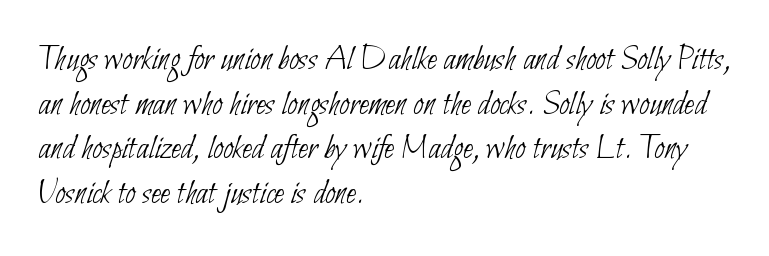
One-word summary of the alignment: left. Type without underlining. Are there feet on the stems? There aren't — it's a sans. Note the varied advance widths — an 'i' is clearly narrower than an 'm'. No letter is thick-stroked: the sample isn't bold. Students, note that the glyphs here touch the page at normal intervals.
